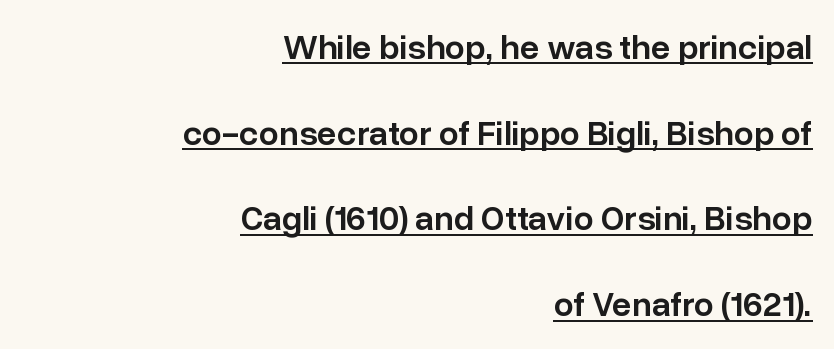
{"serif": "no", "italic": "no", "bold": "semi", "weight": "semibold", "width": "normal", "stroke_contrast": "low", "x_height": "medium", "monospaced": "no", "underline": "yes", "align": "right", "line_spacing": "loose", "line_spacing_ratio": 2.45, "letter_spacing": "normal", "letter_spacing_em": 0.0, "glyph_px": 35}
